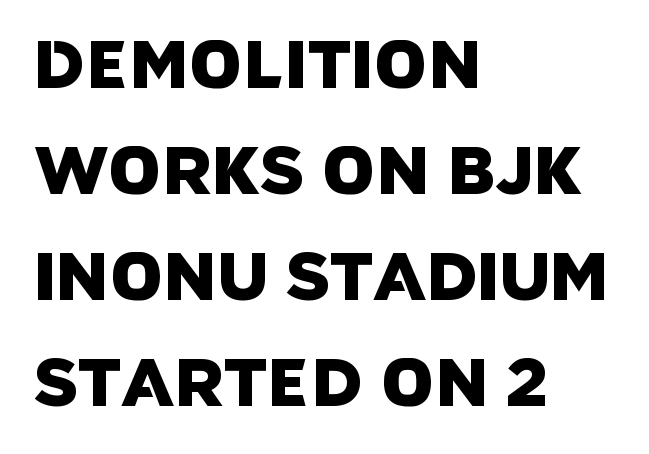
{"serif": "no", "width": "normal", "stroke_contrast": "low", "x_height": "large", "monospaced": "no", "underline": "no", "align": "left", "line_spacing": "normal", "line_spacing_ratio": 1.58, "letter_spacing": "normal", "letter_spacing_em": 0.0, "glyph_px": 67}
